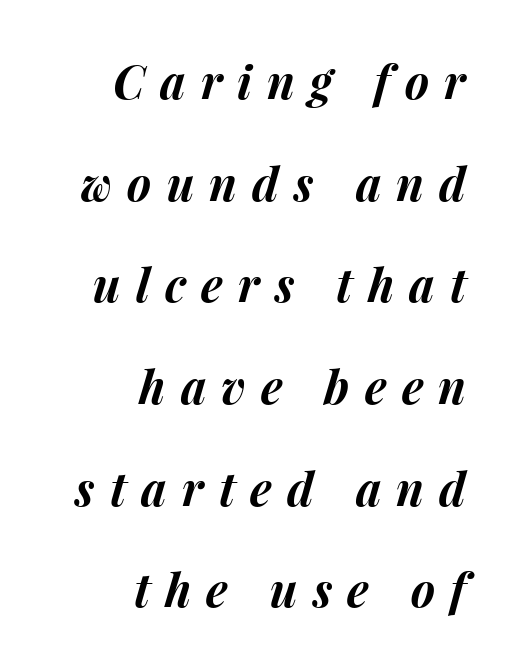
The image shows 46 px bold type, italic (leaning right); set right-aligned, loose line spacing (2.21x), unusually wide letter spacing (+0.33 em), not underlined; medium stroke contrast and a medium x-height.
